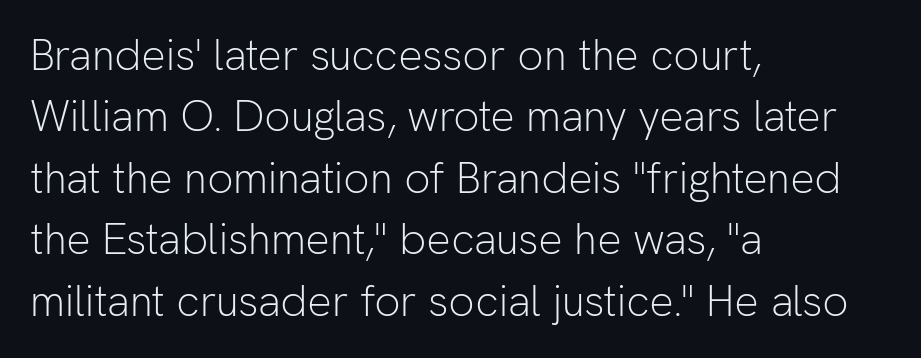
The image shows 43 px light sans-serif type, upright; set left-aligned, normal line spacing (1.43x), normal letter spacing, not underlined; low stroke contrast and a medium x-height.
